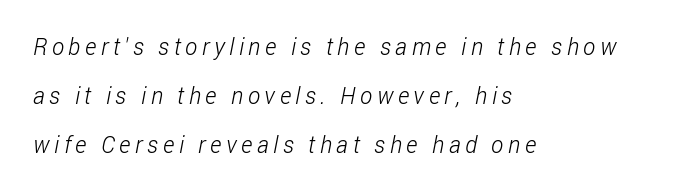
{"bold": "no", "underline": "no", "align": "left", "line_spacing": "loose", "line_spacing_ratio": 2.13, "letter_spacing": "wide", "letter_spacing_em": 0.2, "glyph_px": 23}
